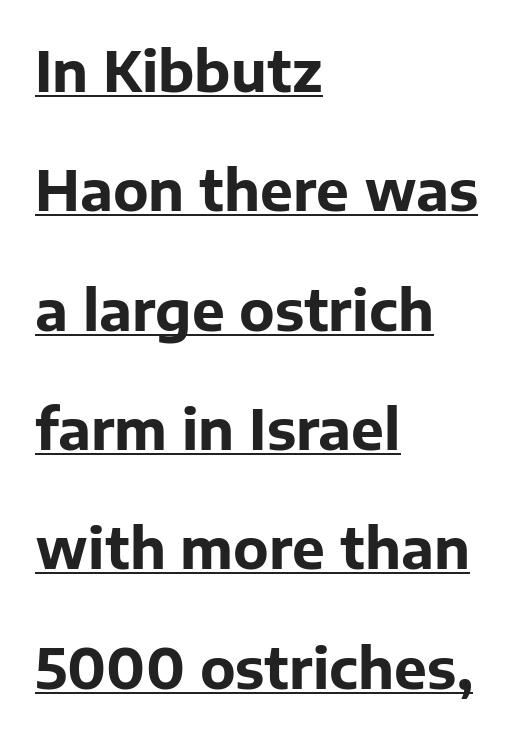
{"serif": "no", "italic": "no", "bold": "yes", "weight": "bold", "width": "normal", "stroke_contrast": "low", "x_height": "medium", "monospaced": "no", "underline": "yes", "align": "left", "line_spacing": "loose", "line_spacing_ratio": 2.17, "letter_spacing": "normal", "letter_spacing_em": 0.0, "glyph_px": 55}
